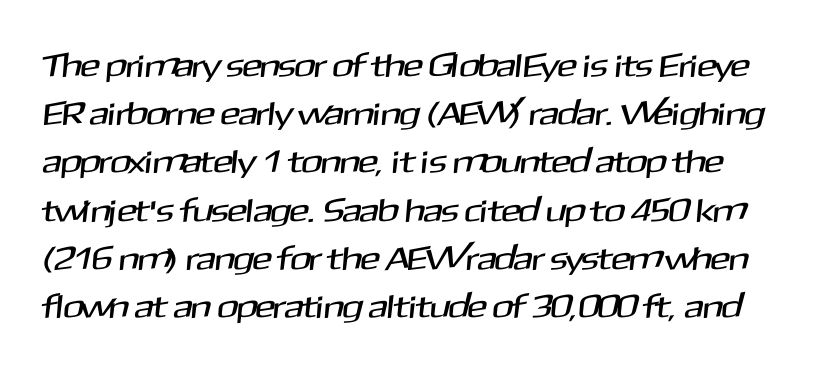
Q: Is the typeface a serif or a sans-serif typeface? A: Sans-serif.
Q: Is the text underlined? A: No.
Q: Is the spacing between letters normal or unusually wide? A: Normal.
Q: Is the spacing between lines tight, normal or loose? A: Normal.
Q: Width (condensed, normal, or wide)? A: Normal.
Q: Stroke contrast? A: Medium.
Q: x-height? A: Medium.
Q: Monospaced? A: No.
